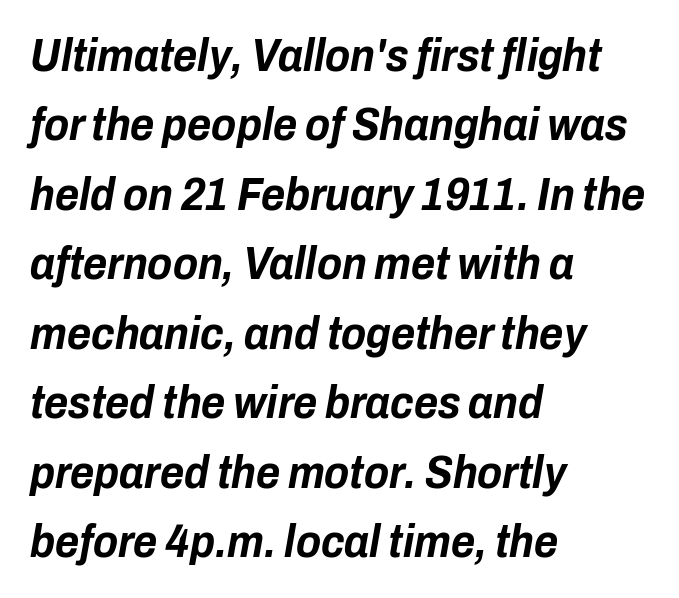
{"italic": "yes", "lean": "right", "slant_degrees": 10, "bold": "yes", "weight": "bold", "width": "condensed", "stroke_contrast": "low", "x_height": "medium", "monospaced": "no", "underline": "no", "align": "left", "line_spacing": "normal", "line_spacing_ratio": 1.51, "letter_spacing": "normal", "letter_spacing_em": 0.0, "glyph_px": 46}
